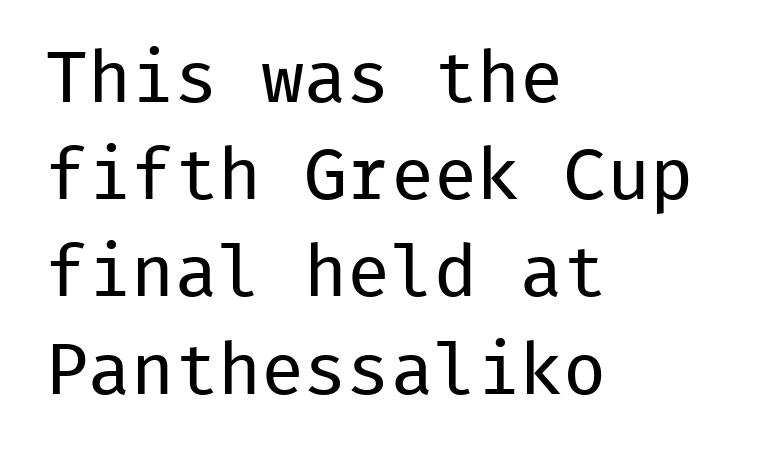
A typesetter would label this face a sans. Underline: absent. These lines are rendered in a fixed-pitch font. Baseline-to-baseline distance is the conventional proportion of letter height. The passage shown is not bold in any degree.
